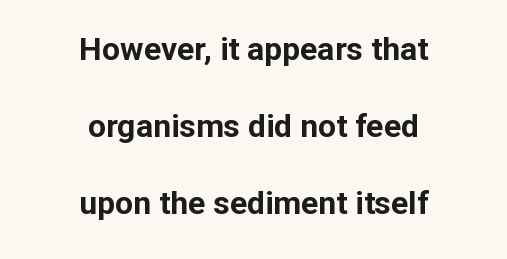
Q: Is the text bold? A: Yes.
Q: Is the text italic (slanted)? A: No, it is upright.
Q: Is the typeface a serif or a sans-serif typeface? A: Sans-serif.
Q: Is the text underlined? A: No.
Q: How is the paragraph aligned? A: Centered.
Q: Is the spacing between letters normal or unusually wide? A: Normal.
Q: Is the spacing between lines tight, normal or loose? A: Loose.
Q: Width (condensed, normal, or wide)? A: Normal.
Q: Stroke contrast? A: Low.
Q: x-height? A: Medium.
Q: Monospaced? A: No.
